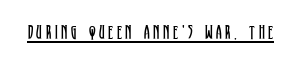
The face looks like a standard text weight, possibly lighter. Rendered with straight, roman letterforms. The rendered words wear a rule along their underside.
